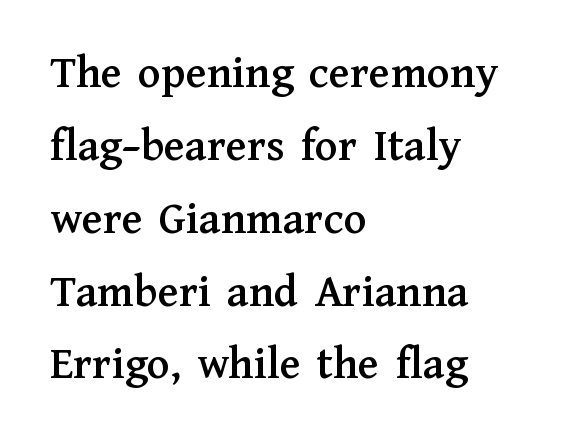
Q: Is the text italic (slanted)? A: No, it is upright.
Q: Is the typeface a serif or a sans-serif typeface? A: Serif.
Q: Is the text underlined? A: No.
Q: How is the paragraph aligned? A: Left-aligned.
Q: Is the spacing between letters normal or unusually wide? A: Normal.
Q: Is the spacing between lines tight, normal or loose? A: Normal.
Q: Width (condensed, normal, or wide)? A: Normal.
Q: Stroke contrast? A: Medium.
Q: x-height? A: Medium.
Q: Monospaced? A: No.
